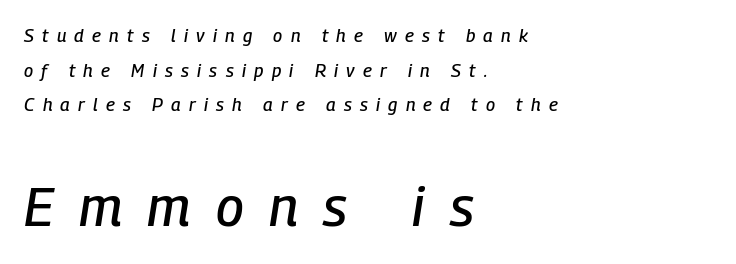
Style check: oblique. Students, observe: this is what heavily led, spacious text looks like. Descenders are the only things crossing below the line. You could only call the tracking loose — the letters float apart.
